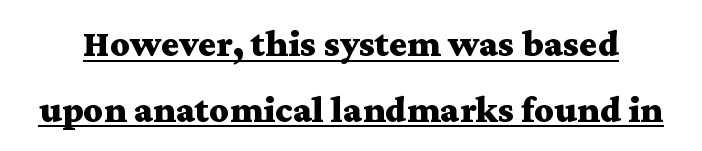
Q: Is the text bold? A: Yes.
Q: Is the text italic (slanted)? A: No, it is upright.
Q: Is the typeface a serif or a sans-serif typeface? A: Serif.
Q: Is the text underlined? A: Yes.
Q: Is the spacing between letters normal or unusually wide? A: Normal.
Q: Width (condensed, normal, or wide)? A: Wide.
Q: Stroke contrast? A: Medium.
Q: x-height? A: Medium.
Q: Monospaced? A: No.
